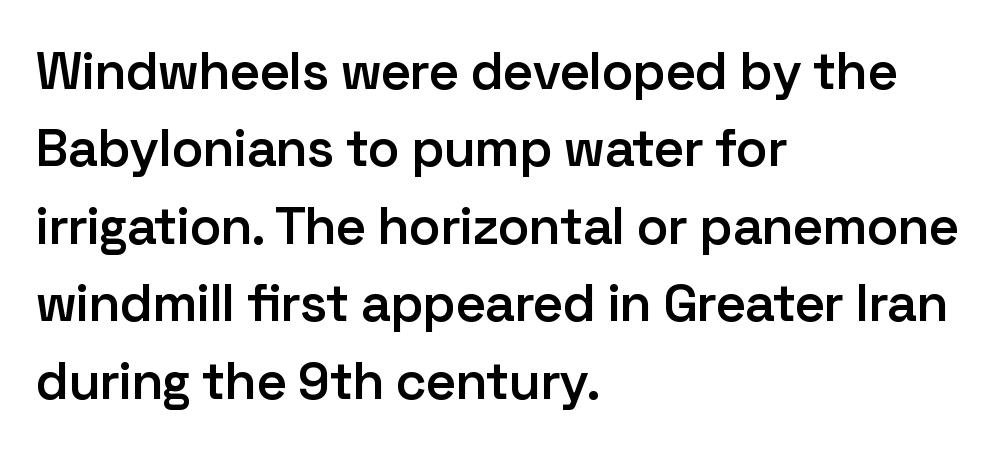
{"serif": "no", "italic": "no", "bold": "semi", "weight": "semibold", "width": "normal", "stroke_contrast": "low", "x_height": "medium", "monospaced": "no", "underline": "no", "align": "left", "line_spacing": "normal", "line_spacing_ratio": 1.46, "letter_spacing": "normal", "letter_spacing_em": 0.0, "glyph_px": 53}
